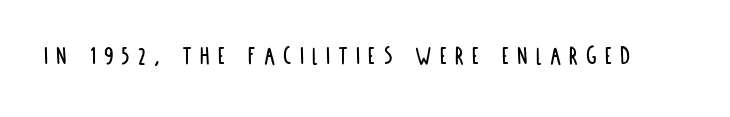
Do the characters align in a grid? No, the font is proportional. The glyphs in this specimen are sans serif. Loose tracking; the words dissolve into strings of separated letters. This is roman type, the default non-slanted kind. Underlining? Definitely not there.
